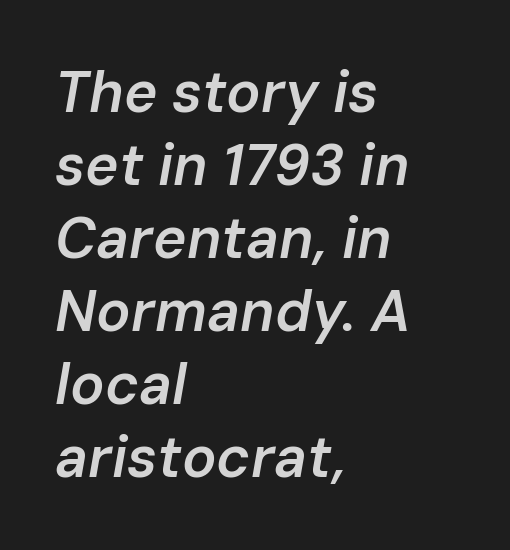
The image shows 57 px semibold type, italic (leaning right); set left-aligned, normal line spacing (1.28x), normal letter spacing, not underlined; low stroke contrast and a medium x-height.
